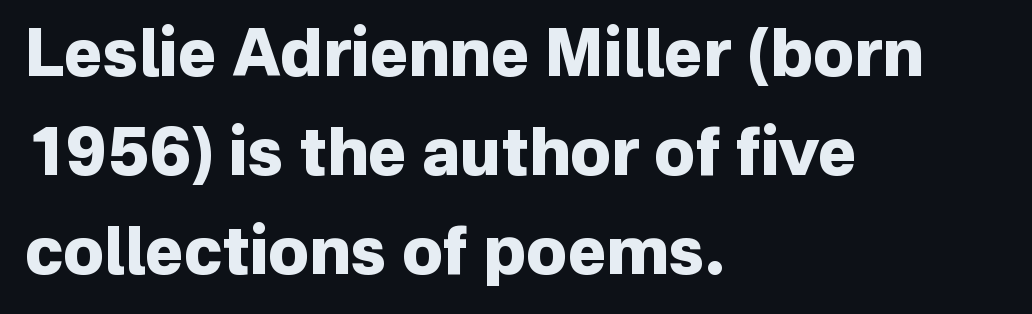
Character widths vary here, with narrow letters taking less room than wide ones. The passage is arranged the way most books set body copy — flush left. The passage shown is not underscored anywhere. The line texture is even and compact thanks to regular tracking.
